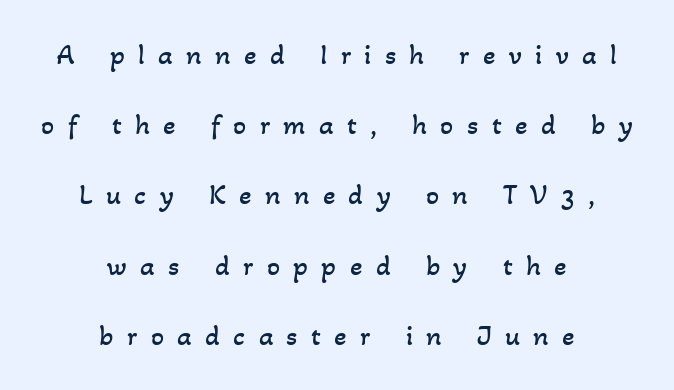
{"bold": "no", "weight": "regular", "width": "normal", "stroke_contrast": "low", "x_height": "small", "monospaced": "no", "underline": "no", "align": "center", "line_spacing": "loose", "line_spacing_ratio": 2.42, "letter_spacing": "wide", "letter_spacing_em": 0.46, "glyph_px": 29}
